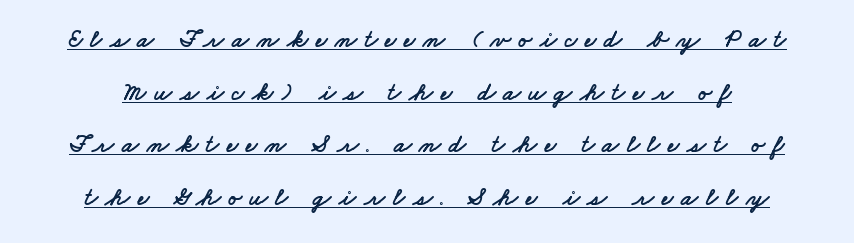
Q: Is the text underlined? A: Yes.
Q: Is the spacing between letters normal or unusually wide? A: Unusually wide.
Q: Is the spacing between lines tight, normal or loose? A: Loose.
